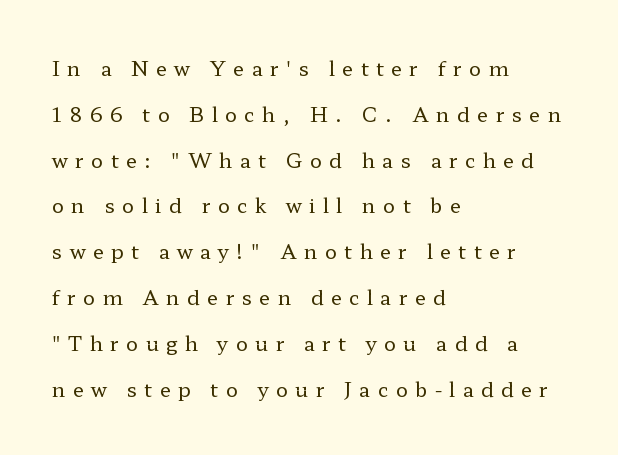
The image shows 20 px text type, upright; set left-aligned, loose line spacing (2.29x), unusually wide letter spacing (+0.37 em), not underlined.
